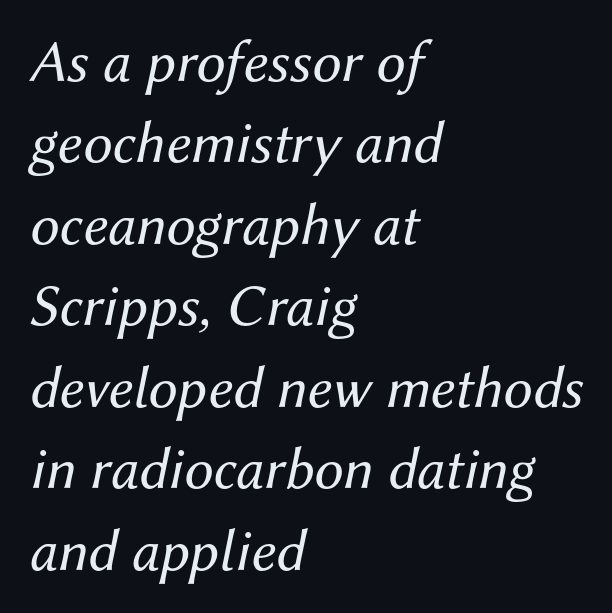
{"italic": "yes", "lean": "right", "slant_degrees": 12, "bold": "no", "weight": "regular", "width": "normal", "stroke_contrast": "medium", "x_height": "medium", "monospaced": "no", "underline": "no", "align": "left", "line_spacing": "normal", "line_spacing_ratio": 1.38, "letter_spacing": "normal", "letter_spacing_em": 0.0, "glyph_px": 59}
